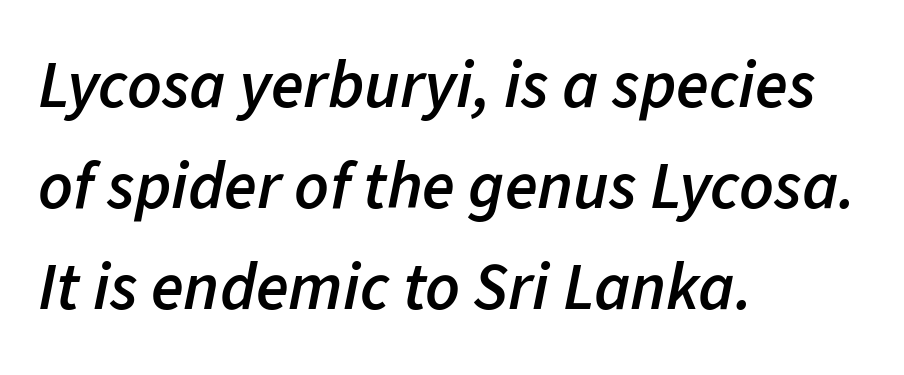
Reading down the column, the eye jumps a familiar distance to each next line. Where is the straight margin? On the left. This rendering leaves character spacing at its baseline value. Descenders hang freely into open space.
